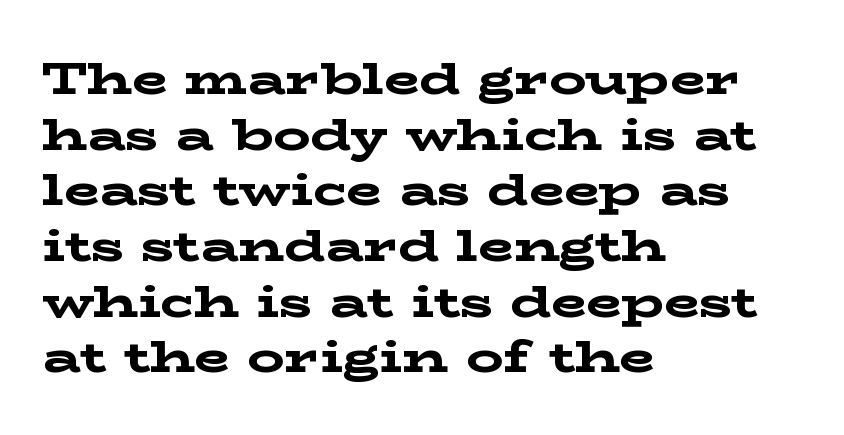
Q: Is the text bold? A: Yes.
Q: Is the text italic (slanted)? A: No, it is upright.
Q: Is the typeface a serif or a sans-serif typeface? A: Serif.
Q: Is the text underlined? A: No.
Q: How is the paragraph aligned? A: Left-aligned.
Q: Is the spacing between letters normal or unusually wide? A: Normal.
Q: Width (condensed, normal, or wide)? A: Wide.
Q: Stroke contrast? A: Low.
Q: x-height? A: Medium.
Q: Monospaced? A: No.
